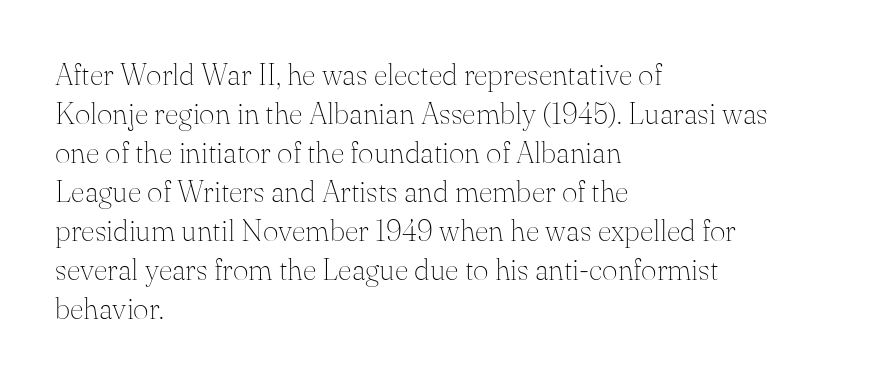
{"serif": "yes", "italic": "no", "bold": "no", "weight": "thin", "width": "normal", "stroke_contrast": "medium", "x_height": "small", "monospaced": "no", "underline": "no", "align": "left", "line_spacing": "normal", "line_spacing_ratio": 1.3, "letter_spacing": "normal", "letter_spacing_em": 0.0, "glyph_px": 30}
